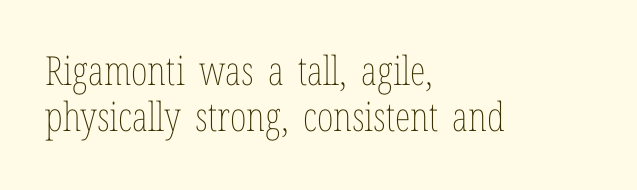
Q: Is the text bold? A: No.
Q: Is the text italic (slanted)? A: No, it is upright.
Q: Is the text underlined? A: No.
Q: How is the paragraph aligned? A: Left-aligned.
Q: Is the spacing between letters normal or unusually wide? A: Normal.
Q: Width (condensed, normal, or wide)? A: Condensed.
Q: Stroke contrast? A: Low.
Q: x-height? A: Medium.
Q: Monospaced? A: No.
